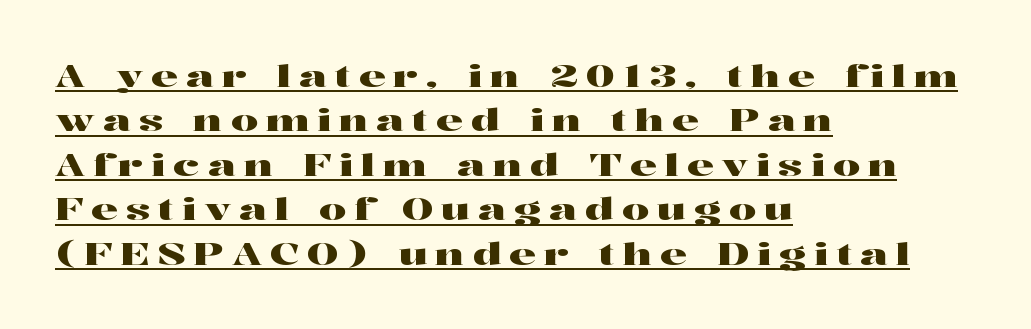
Q: Is the text italic (slanted)? A: No, it is upright.
Q: Is the typeface a serif or a sans-serif typeface? A: Serif.
Q: Is the text underlined? A: Yes.
Q: How is the paragraph aligned? A: Left-aligned.
Q: Is the spacing between letters normal or unusually wide? A: Unusually wide.
Q: Is the spacing between lines tight, normal or loose? A: Normal.
Q: Width (condensed, normal, or wide)? A: Wide.
Q: Stroke contrast? A: High.
Q: x-height? A: Medium.
Q: Monospaced? A: No.
